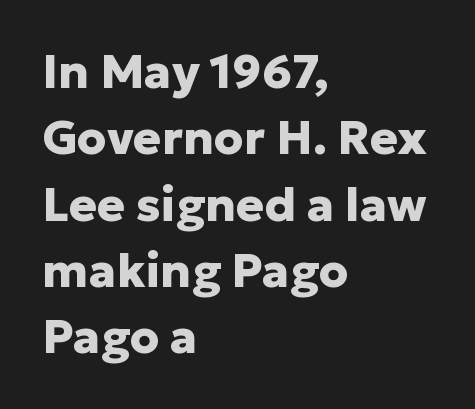
In terms of letterspacing, this is plain default setting. The strip under each line holds only bare page. Nope, not italic — everything's standing straight. You could not count columns in this text — the font is proportionally spaced. Notice how the passage keeps a crisp vertical edge on the left only.
